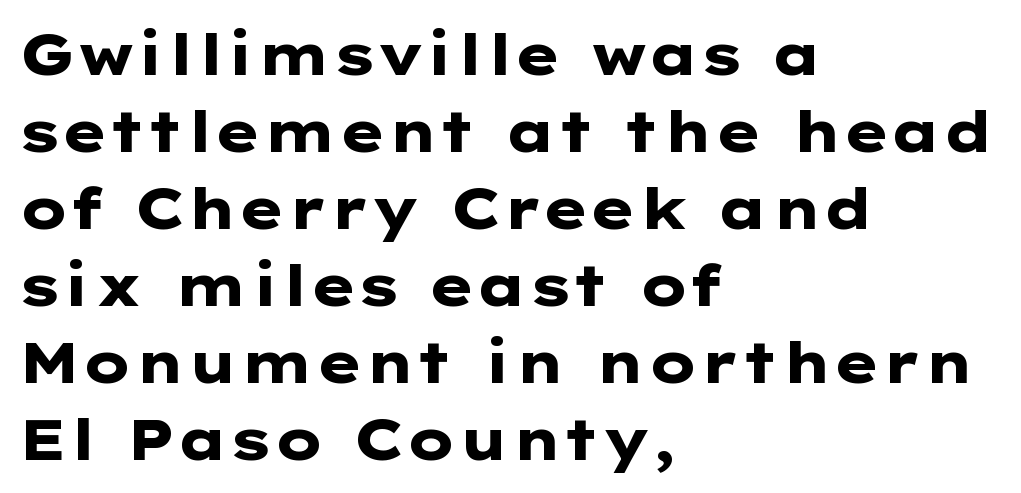
{"serif": "no", "italic": "no", "bold": "yes", "weight": "heavy", "width": "wide", "stroke_contrast": "low", "x_height": "medium", "underline": "no", "align": "left", "line_spacing": "normal", "line_spacing_ratio": 1.35, "letter_spacing": "normal", "letter_spacing_em": 0.0, "glyph_px": 57}
